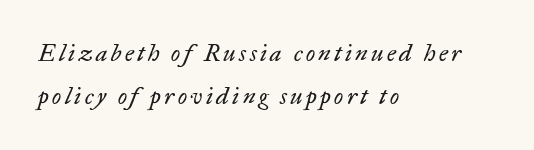
{"italic": "yes", "lean": "right", "slant_degrees": 17, "bold": "no", "underline": "no", "align": "left", "line_spacing_ratio": 1.8, "glyph_px": 24}
